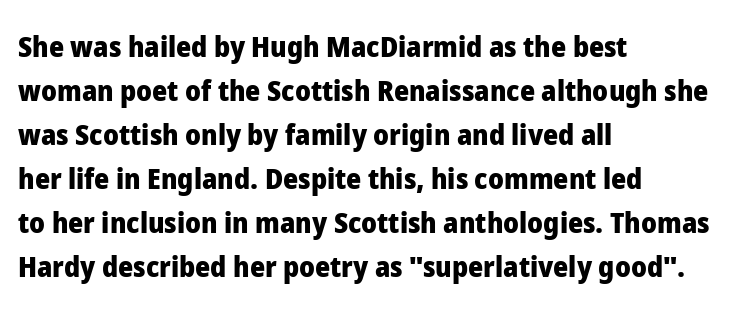
{"serif": "no", "italic": "no", "bold": "yes", "weight": "heavy", "width": "normal", "stroke_contrast": "low", "x_height": "medium", "monospaced": "no", "underline": "no", "align": "left", "line_spacing": "normal", "line_spacing_ratio": 1.52, "letter_spacing": "normal", "letter_spacing_em": 0.0, "glyph_px": 29}
